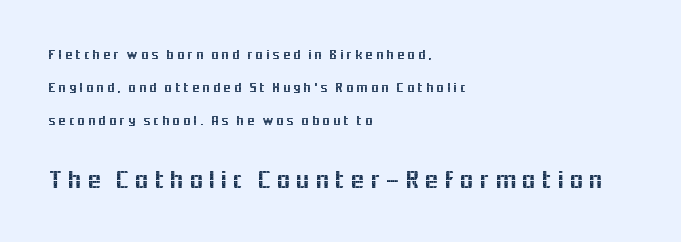
Q: Is the text italic (slanted)? A: No, it is upright.
Q: Is the text underlined? A: No.
Q: How is the paragraph aligned? A: Left-aligned.
Q: Is the spacing between lines tight, normal or loose? A: Loose.
Q: Which block of text is set in a larger size, the first (top) or the second (bottom)? A: The second (bottom) one.
